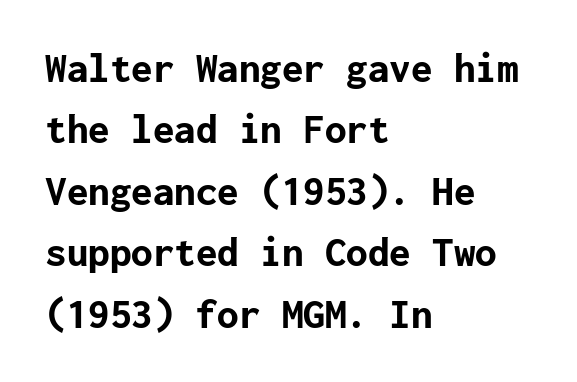
The image shows 43 px bold sans-serif type, upright; set left-aligned, normal line spacing (1.43x), normal letter spacing, not underlined; low stroke contrast and a medium x-height.
